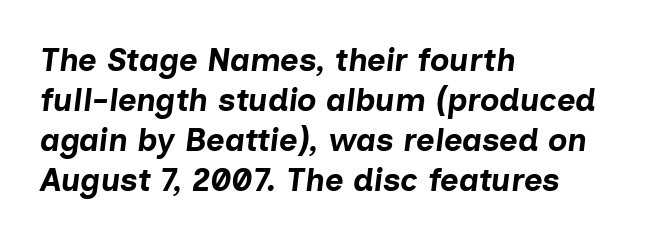
The image shows 32 px bold type, italic (leaning right); set left-aligned, normal line spacing (1.25x), normal letter spacing, not underlined; low stroke contrast and a medium x-height.
